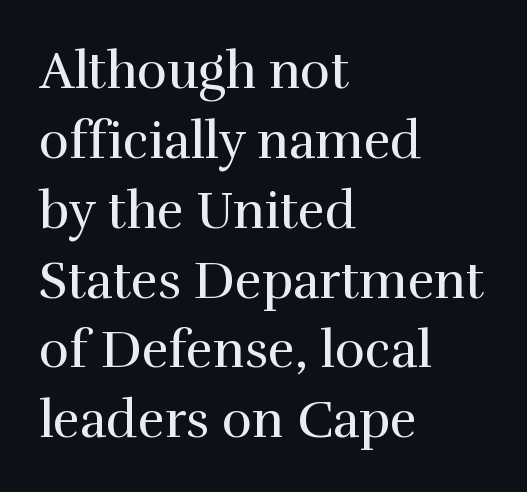
Compared with a typical body face, this is equally light or lighter still. A typesetter would call this zero additional tracking. Does the leading feel generous? No, just average. Character widths vary here, with narrow letters taking less room than wide ones. Has an underline been added? It has not. Serifs: yes, visible at the terminals of the letterforms.
